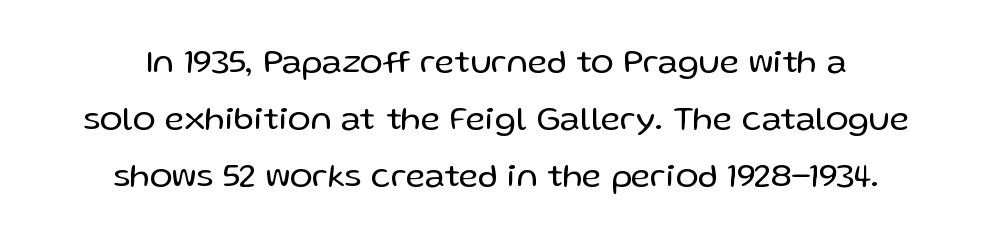
{"serif": "no", "italic": "no", "bold": "no", "weight": "regular", "width": "normal", "stroke_contrast": "low", "x_height": "medium", "monospaced": "no", "underline": "no", "line_spacing": "normal", "line_spacing_ratio": 1.68, "letter_spacing": "normal", "letter_spacing_em": 0.0, "glyph_px": 34}
